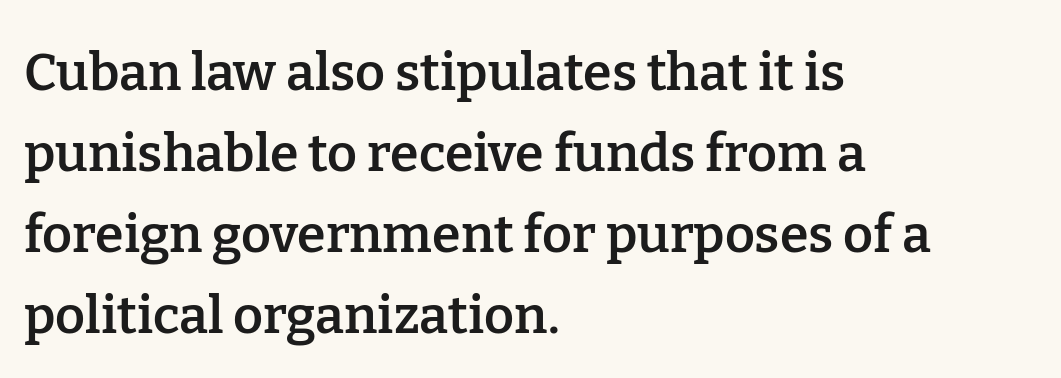
{"serif": "yes", "italic": "no", "bold": "semi", "weight": "semibold", "width": "normal", "stroke_contrast": "low", "x_height": "medium", "monospaced": "no", "underline": "no", "align": "left", "line_spacing": "normal", "line_spacing_ratio": 1.56, "letter_spacing": "normal", "letter_spacing_em": 0.0, "glyph_px": 52}
